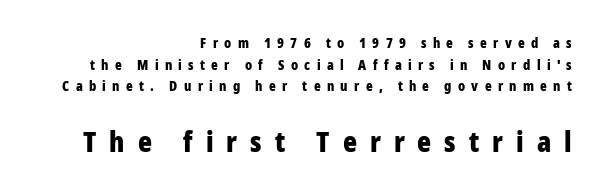
The image shows 29 px bold, condensed sans-serif type, upright; set right-aligned, normal line spacing (1.54x), unusually wide letter spacing (+0.45 em), not underlined; the second (bottom) block is 2.07x larger; low stroke contrast and a medium x-height.
